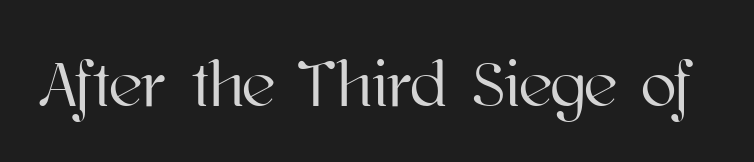
Does the lettering tilt? It doesn't — this is upright. Each letter keeps its own natural width here, so spacing adapts to shape. A typesetter would call this zero additional tracking. Words float on clear page, feet unadorned.
